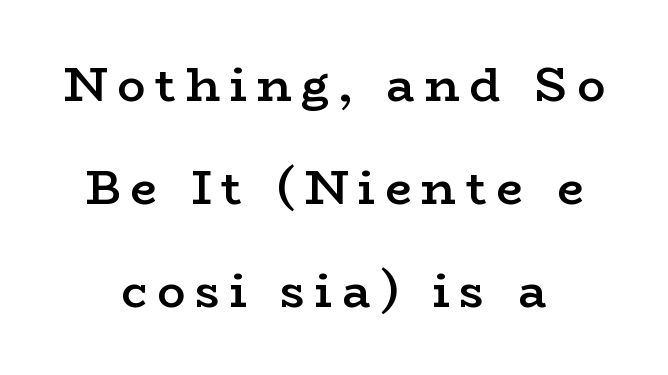
The image shows 47 px semibold, wide serif type, upright; set centered, loose line spacing (2.19x), unusually wide letter spacing (+0.21 em), not underlined; low stroke contrast and a medium x-height.
